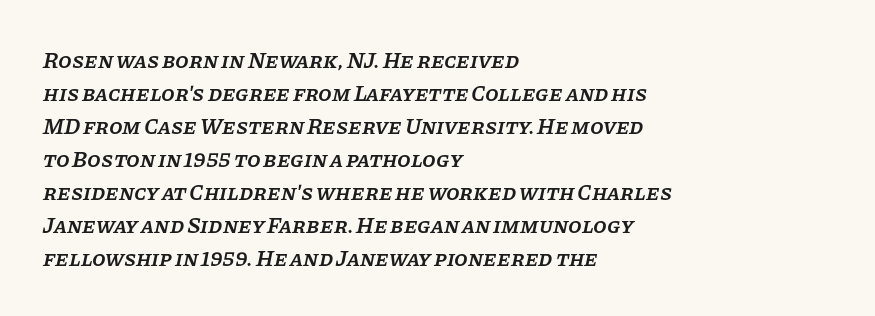
The image shows 22 px text type, italic (leaning right); set left-aligned, normal line spacing (1.5x), normal letter spacing, not underlined.
